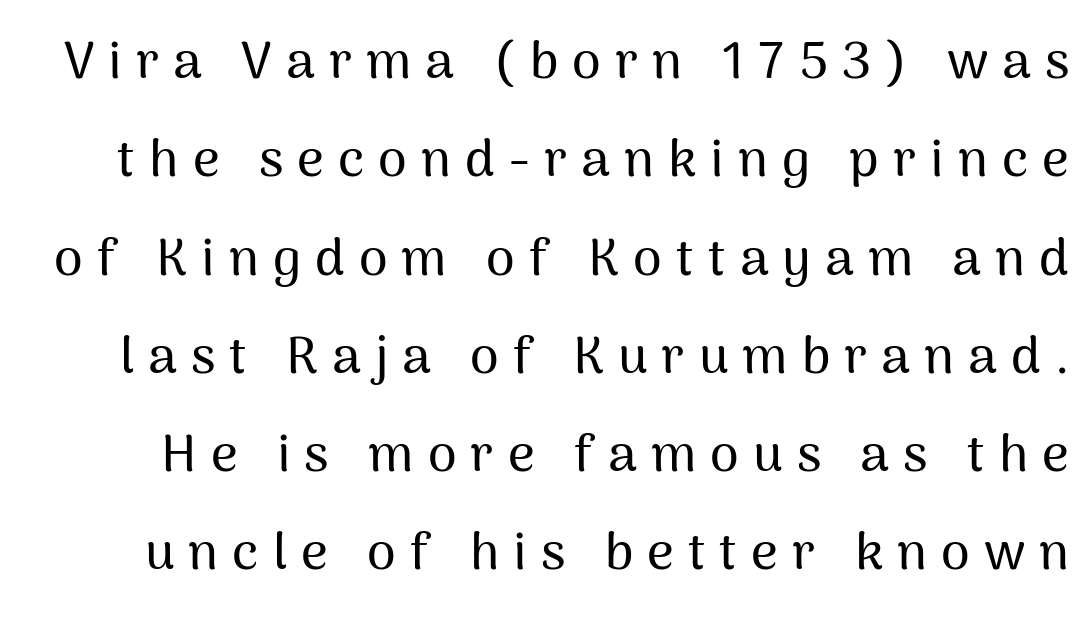
Q: Is the text italic (slanted)? A: No, it is upright.
Q: Is the typeface a serif or a sans-serif typeface? A: Sans-serif.
Q: Is the text underlined? A: No.
Q: Is the spacing between letters normal or unusually wide? A: Unusually wide.
Q: Width (condensed, normal, or wide)? A: Normal.
Q: Stroke contrast? A: Medium.
Q: x-height? A: Medium.
Q: Monospaced? A: No.
